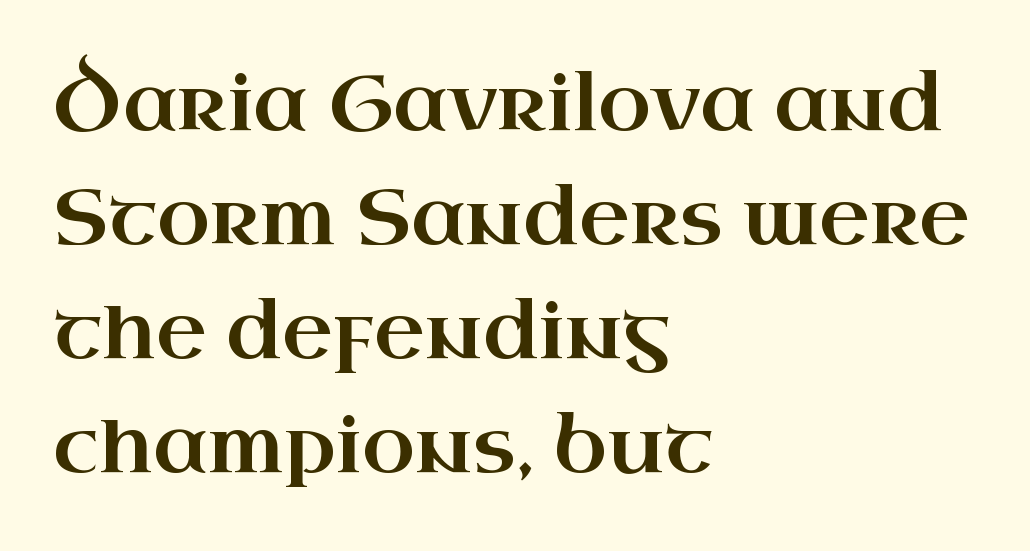
{"serif": "yes", "italic": "no", "width": "wide", "stroke_contrast": "high", "x_height": "small", "monospaced": "no", "underline": "no", "align": "left", "line_spacing": "normal", "line_spacing_ratio": 1.46, "letter_spacing": "normal", "letter_spacing_em": 0.0, "glyph_px": 78}
